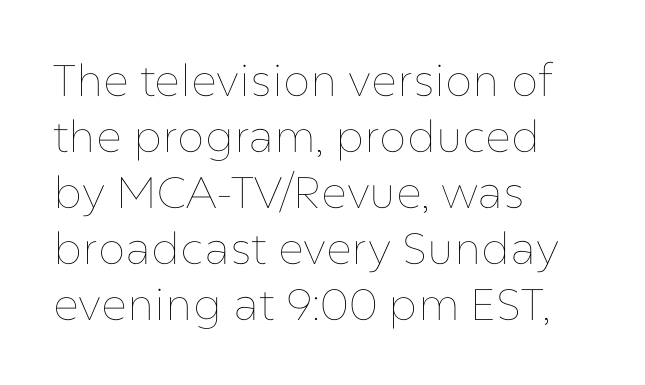
The image shows 44 px thin type, upright; set left-aligned, normal line spacing (1.27x), normal letter spacing, not underlined; low stroke contrast and a medium x-height.
